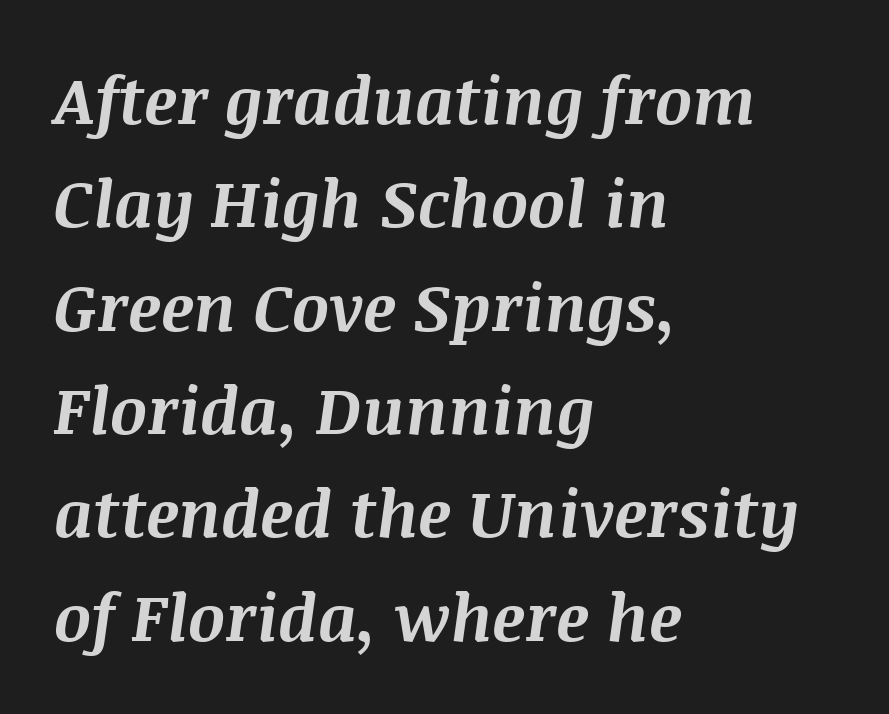
The image shows 65 px bold type, italic (leaning right); set left-aligned, normal line spacing (1.59x), normal letter spacing, not underlined; medium stroke contrast and a large x-height.
